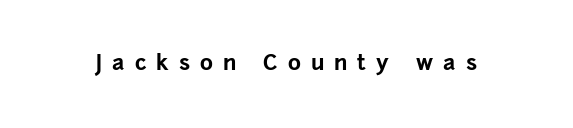
The image shows 22 px bold type, upright; set unusually wide letter spacing (+0.46 em), not underlined.
